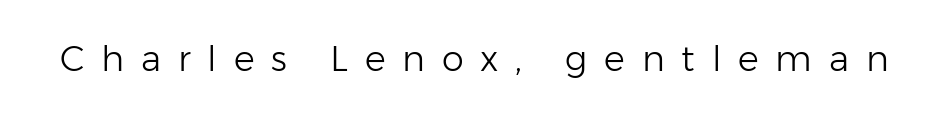
The image shows 35 px light sans-serif type, upright; set unusually wide letter spacing (+0.48 em), not underlined; low stroke contrast and a medium x-height.
